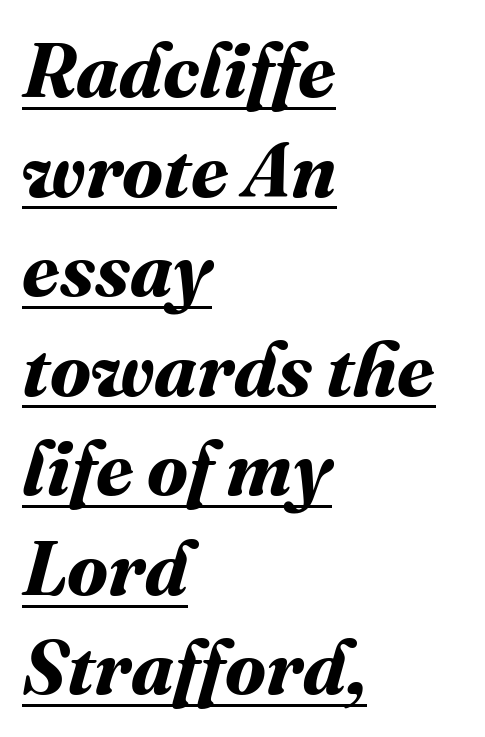
You could not count columns in this text — the font is proportionally spaced. Evenly set lines give the paragraph a standard silhouette. What weight is shown? A full bold with thick strokes. The passage is arranged the way most books set body copy — flush left.
